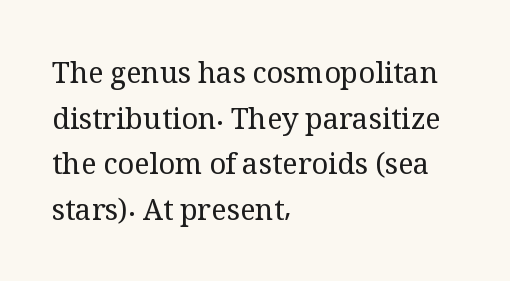
The image shows 29 px regular-weight serif type, upright; set left-aligned, normal line spacing (1.57x), normal letter spacing, not underlined; medium stroke contrast and a medium x-height.
